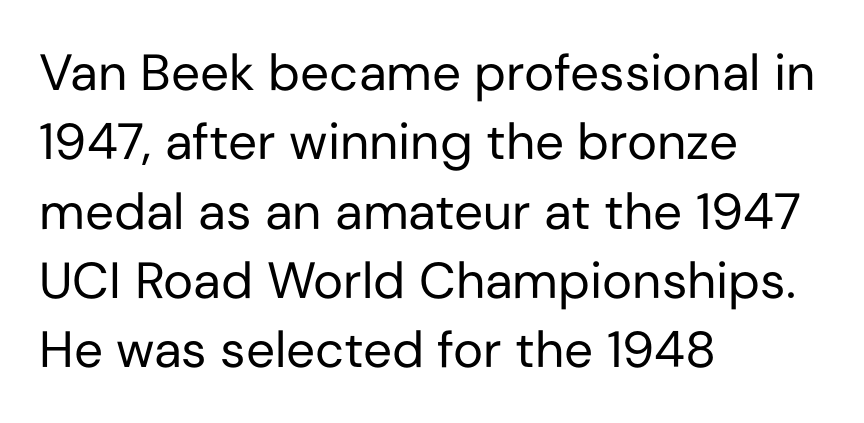
This is sans-serif lettering, the kind often seen on screens and signage. There is no visible air inserted between adjacent glyphs. Vertically, the passage feels balanced, rows spaced as you'd expect. Do the letters lean? They stand straight. Clear beneath every line of the passage.
